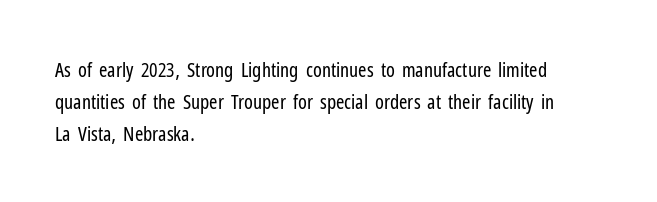
The image shows 20 px text type, upright; set left-aligned, normal line spacing (1.59x), normal letter spacing, not underlined.
